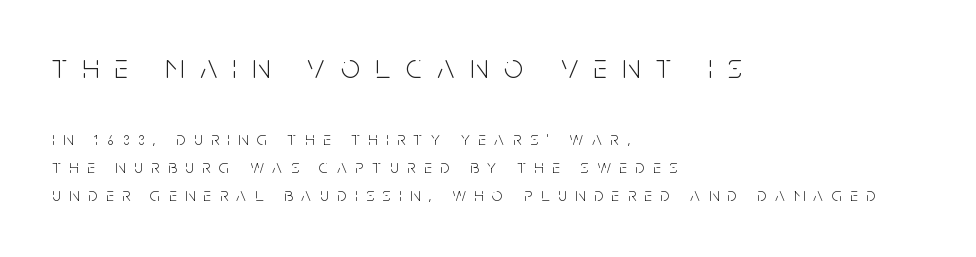
Q: Is the text bold? A: No.
Q: Is the text italic (slanted)? A: No, it is upright.
Q: Is the typeface a serif or a sans-serif typeface? A: Sans-serif.
Q: Is the text underlined? A: No.
Q: How is the paragraph aligned? A: Left-aligned.
Q: Is the spacing between letters normal or unusually wide? A: Unusually wide.
Q: Is the spacing between lines tight, normal or loose? A: Normal.
Q: Which block of text is set in a larger size, the first (top) or the second (bottom)? A: The first (top) one.
Q: Width (condensed, normal, or wide)? A: Condensed.
Q: Stroke contrast? A: Low.
Q: x-height? A: Large.
Q: Monospaced? A: No.
